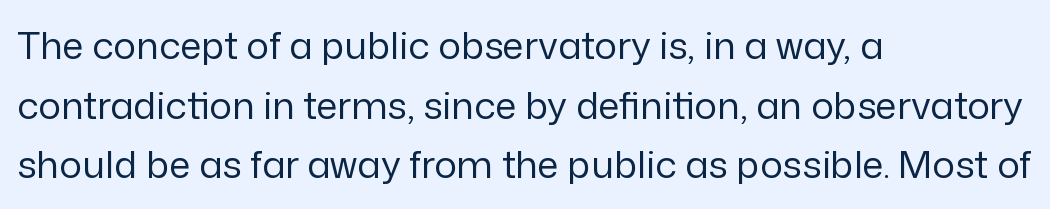
{"serif": "no", "italic": "no", "bold": "no", "weight": "regular", "width": "normal", "stroke_contrast": "low", "x_height": "medium", "monospaced": "no", "underline": "no", "align": "left", "line_spacing": "normal", "line_spacing_ratio": 1.57, "letter_spacing": "normal", "letter_spacing_em": 0.0, "glyph_px": 38}
